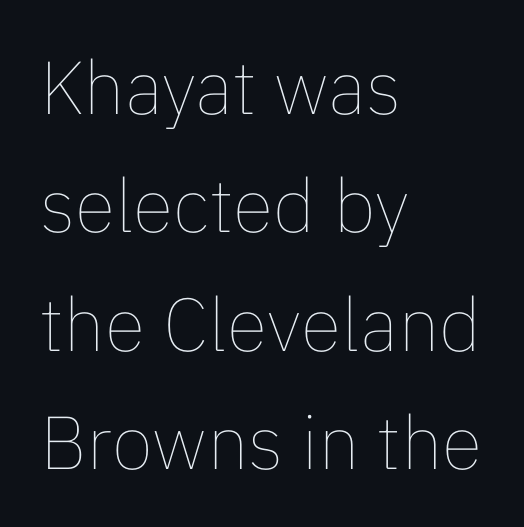
{"italic": "no", "bold": "no", "weight": "thin", "width": "normal", "stroke_contrast": "low", "x_height": "medium", "monospaced": "no", "underline": "no", "align": "left", "line_spacing": "normal", "line_spacing_ratio": 1.58, "letter_spacing": "normal", "letter_spacing_em": 0.0, "glyph_px": 75}
